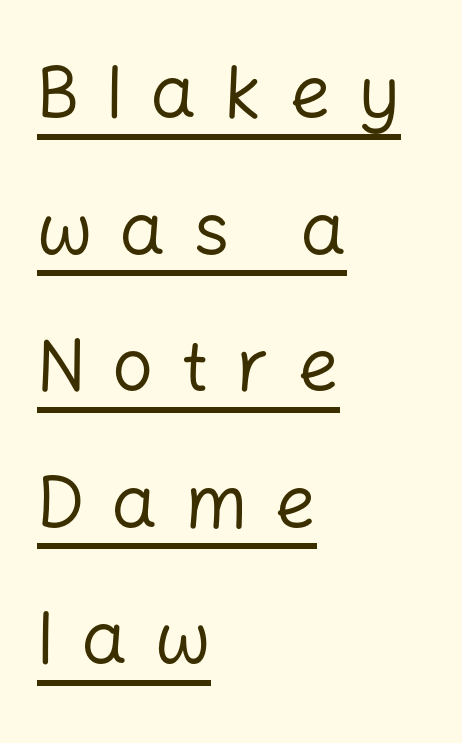
Short and long lines alike share a common starting point at left. This rendering features underlined lettering. The text was rendered using a sans face with plain stroke endings. The weight tops out at a normal text grade.
